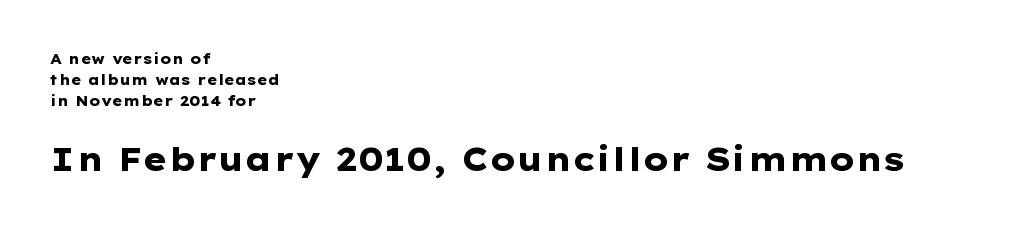
Q: Is the text bold? A: Yes.
Q: Is the text italic (slanted)? A: No, it is upright.
Q: Is the typeface a serif or a sans-serif typeface? A: Sans-serif.
Q: Is the text underlined? A: No.
Q: How is the paragraph aligned? A: Left-aligned.
Q: Is the spacing between letters normal or unusually wide? A: Normal.
Q: Is the spacing between lines tight, normal or loose? A: Normal.
Q: Which block of text is set in a larger size, the first (top) or the second (bottom)? A: The second (bottom) one.
Q: Width (condensed, normal, or wide)? A: Wide.
Q: Stroke contrast? A: Low.
Q: x-height? A: Medium.
Q: Monospaced? A: No.
